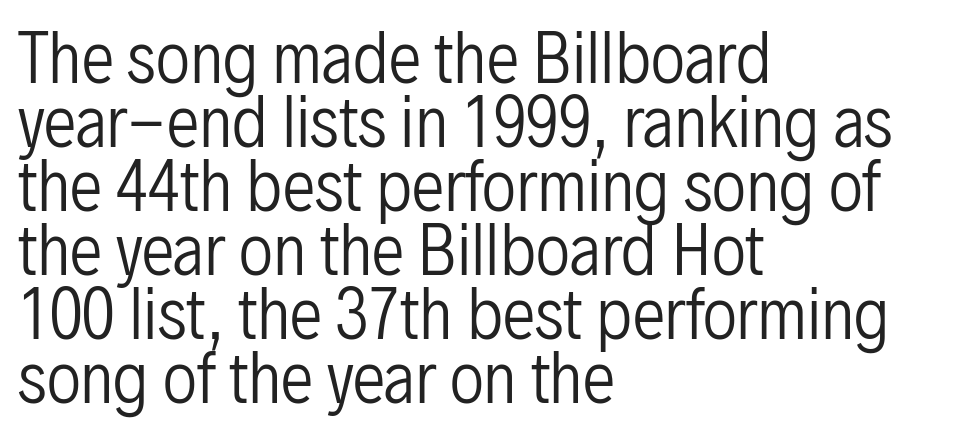
{"serif": "no", "italic": "no", "bold": "no", "weight": "regular", "width": "condensed", "stroke_contrast": "low", "x_height": "medium", "monospaced": "no", "underline": "no", "align": "left", "line_spacing": "tight", "line_spacing_ratio": 0.97, "letter_spacing": "normal", "letter_spacing_em": 0.0, "glyph_px": 66}
